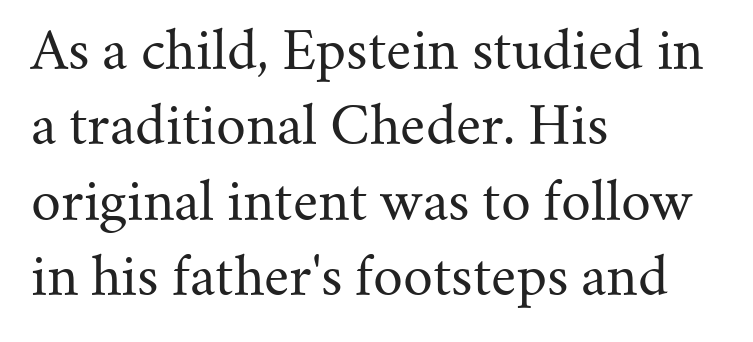
The image shows 52 px regular-weight serif type, upright; set left-aligned, normal line spacing (1.45x), normal letter spacing, not underlined; medium stroke contrast and a small x-height.
